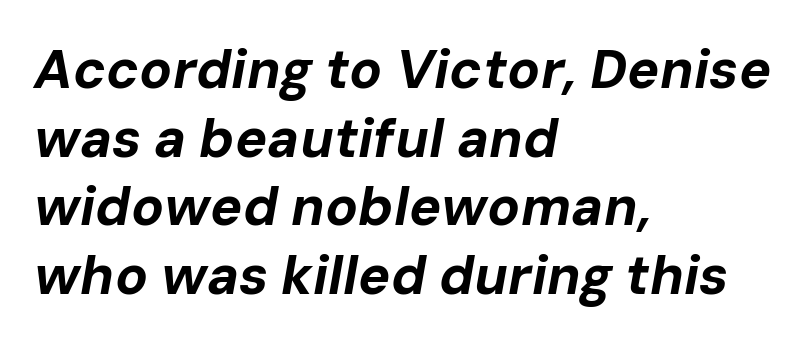
Q: Is the text bold? A: Yes.
Q: Is the text italic (slanted)? A: Yes, it leans right by about 10 degrees.
Q: Is the text underlined? A: No.
Q: How is the paragraph aligned? A: Left-aligned.
Q: Is the spacing between letters normal or unusually wide? A: Normal.
Q: Is the spacing between lines tight, normal or loose? A: Normal.
Q: Width (condensed, normal, or wide)? A: Normal.
Q: Stroke contrast? A: Low.
Q: x-height? A: Medium.
Q: Monospaced? A: No.
